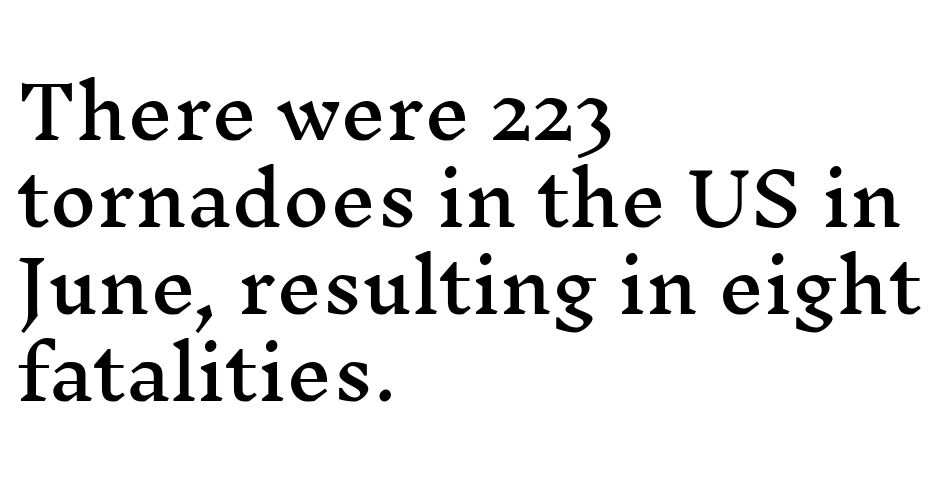
The image shows 72 px wide serif type, upright; set left-aligned, line spacing 1.21x, normal letter spacing, not underlined; medium stroke contrast and a medium x-height.
